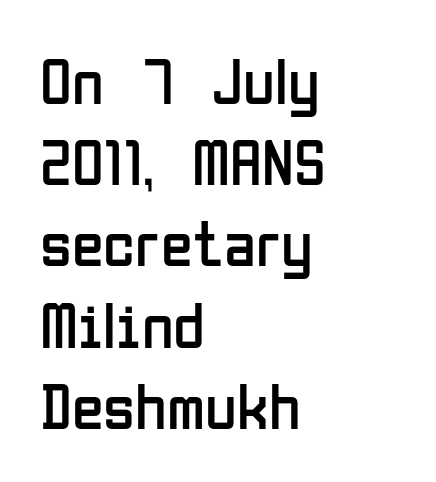
{"serif": "no", "italic": "no", "bold": "no", "weight": "regular", "width": "condensed", "stroke_contrast": "low", "x_height": "medium", "monospaced": "no", "underline": "no", "align": "left", "line_spacing": "normal", "line_spacing_ratio": 1.25, "letter_spacing": "normal", "letter_spacing_em": 0.0, "glyph_px": 65}
